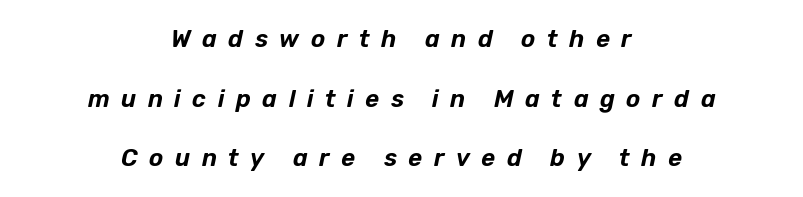
The image shows 24 px text type, italic (leaning right); set centered, loose line spacing (2.48x), unusually wide letter spacing (+0.48 em), not underlined.
